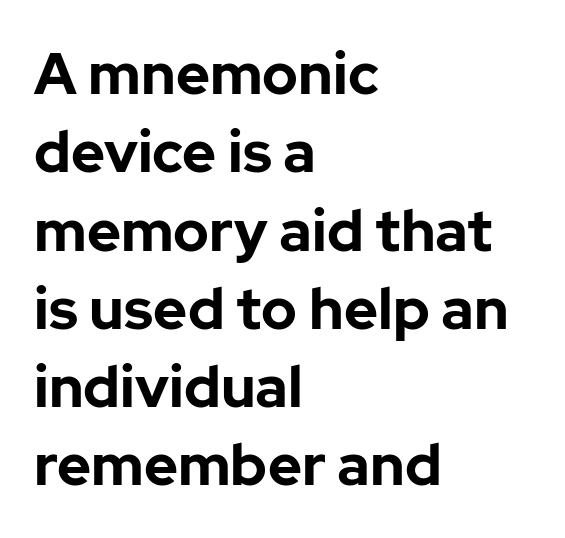
Q: Is the text bold? A: Yes.
Q: Is the text italic (slanted)? A: No, it is upright.
Q: Is the typeface a serif or a sans-serif typeface? A: Sans-serif.
Q: Is the text underlined? A: No.
Q: How is the paragraph aligned? A: Left-aligned.
Q: Is the spacing between letters normal or unusually wide? A: Normal.
Q: Is the spacing between lines tight, normal or loose? A: Normal.
Q: Width (condensed, normal, or wide)? A: Normal.
Q: Stroke contrast? A: Low.
Q: x-height? A: Medium.
Q: Monospaced? A: No.
